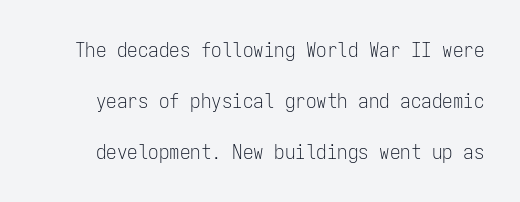
{"italic": "no", "bold": "no", "underline": "no", "line_spacing": "loose", "line_spacing_ratio": 2.43, "letter_spacing": "normal", "letter_spacing_em": 0.0, "glyph_px": 21}
